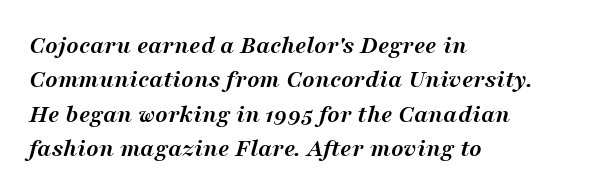
{"italic": "yes", "lean": "right", "slant_degrees": 16, "bold": "yes", "underline": "no", "align": "left", "line_spacing": "normal", "line_spacing_ratio": 1.32, "letter_spacing": "normal", "letter_spacing_em": 0.0, "glyph_px": 26}
